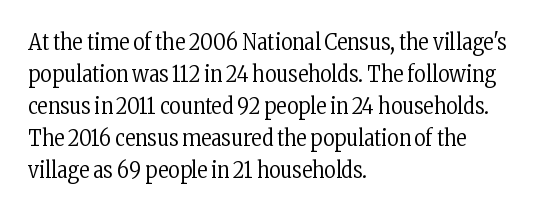
Q: Is the text bold? A: No.
Q: Is the text italic (slanted)? A: No, it is upright.
Q: Is the text underlined? A: No.
Q: How is the paragraph aligned? A: Left-aligned.
Q: Is the spacing between letters normal or unusually wide? A: Normal.
Q: Is the spacing between lines tight, normal or loose? A: Normal.
